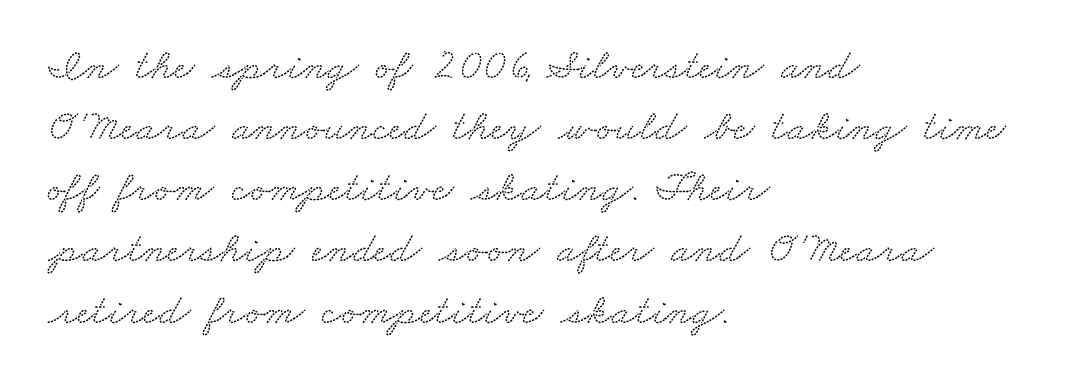
The image shows 44 px wide serif type; set left-aligned, normal line spacing (1.39x), normal letter spacing, not underlined; low stroke contrast and a small x-height.
